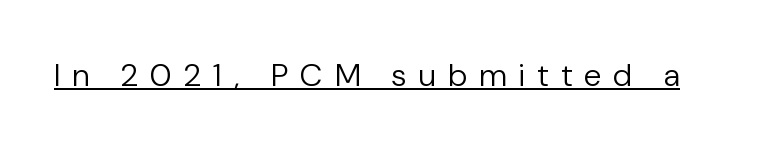
The image shows 32 px regular-weight sans-serif type, upright; set unusually wide letter spacing (+0.39 em), underlined; low stroke contrast and a medium x-height.
